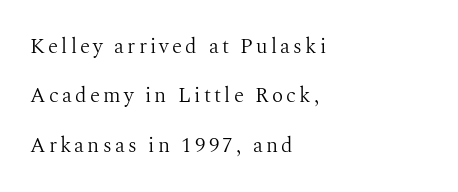
The image shows 21 px text type, upright; set left-aligned, loose line spacing (2.35x), not underlined.
